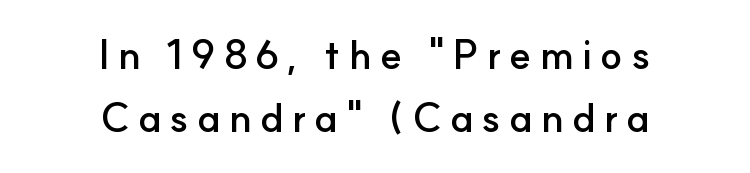
Q: Is the text bold? A: Yes.
Q: Is the text italic (slanted)? A: No, it is upright.
Q: Is the typeface a serif or a sans-serif typeface? A: Sans-serif.
Q: Is the text underlined? A: No.
Q: How is the paragraph aligned? A: Centered.
Q: Is the spacing between letters normal or unusually wide? A: Unusually wide.
Q: Is the spacing between lines tight, normal or loose? A: Normal.
Q: Width (condensed, normal, or wide)? A: Normal.
Q: Stroke contrast? A: Low.
Q: x-height? A: Small.
Q: Monospaced? A: No.
